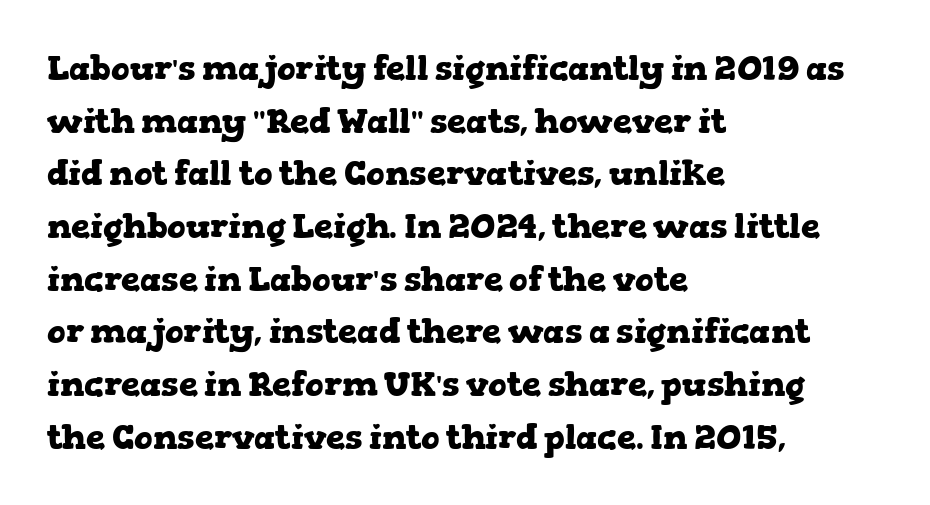
The designer went with a serif here, giving each stem small feet. The face used here is proportionally spaced, like ordinary book or web type. Any mark beneath the type? The region is blank. Notice how the passage keeps a crisp vertical edge on the left only. The letters stand straight up with perfectly vertical stems.
